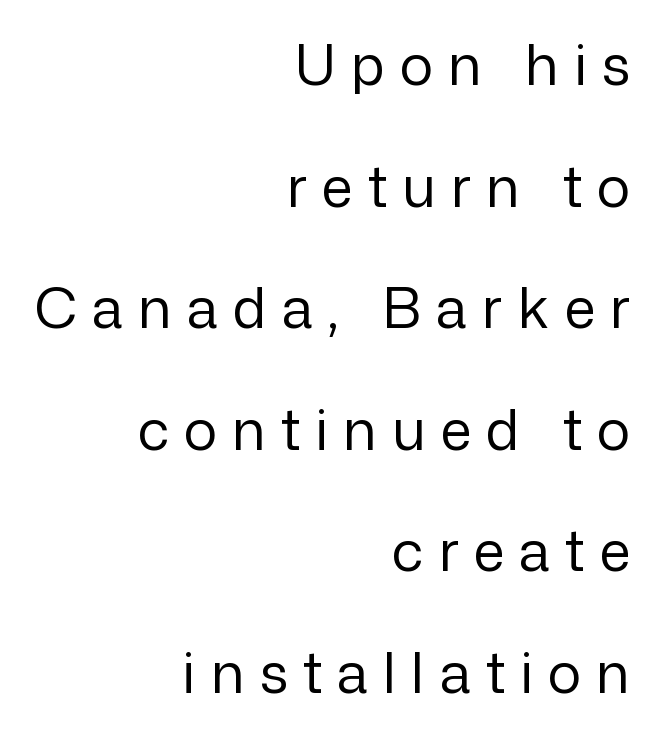
Q: Is the text bold? A: No.
Q: Is the text italic (slanted)? A: No, it is upright.
Q: Is the typeface a serif or a sans-serif typeface? A: Sans-serif.
Q: Is the text underlined? A: No.
Q: How is the paragraph aligned? A: Right-aligned.
Q: Is the spacing between letters normal or unusually wide? A: Unusually wide.
Q: Is the spacing between lines tight, normal or loose? A: Loose.
Q: Width (condensed, normal, or wide)? A: Normal.
Q: Stroke contrast? A: Low.
Q: x-height? A: Medium.
Q: Monospaced? A: No.
